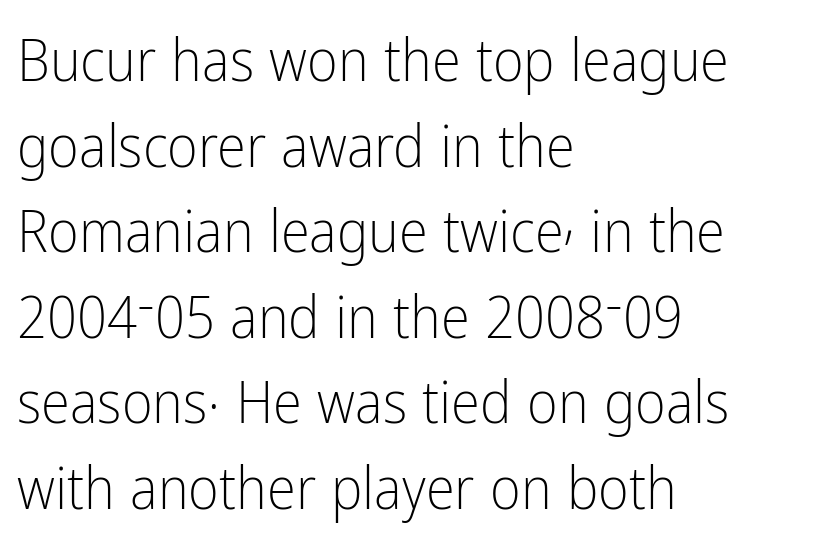
Type without underlining. Italic? Not at all — the glyphs are vertical. Is the type heavy? It reads as light-to-regular instead. Varying glyph widths throughout — classic text-font behaviour. Typeset ragged right — the left edge is the straight one. The leading is moderate, giving the passage an even texture.
